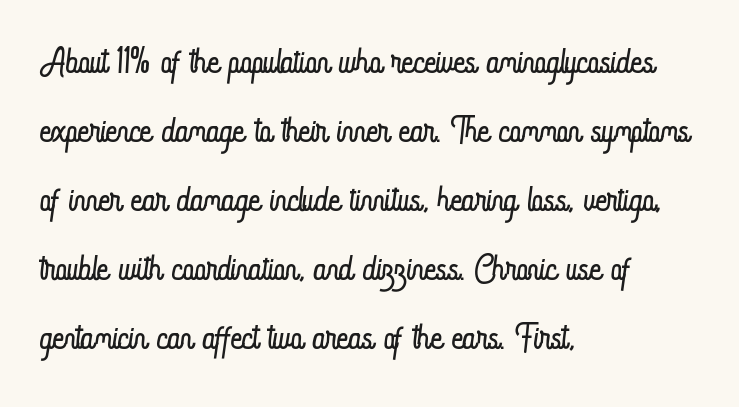
Proportional: the letters do not fall into vertical columns. Short note: letters normally spaced. Leading: standard. The baseline area is clear. The typesetter chose a ragged-right arrangement here. Summary of weight: not heavy and not bold.
